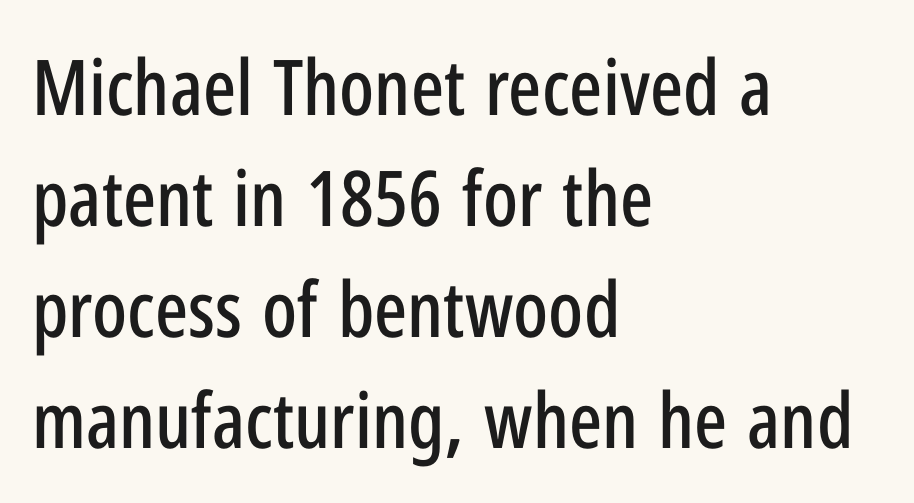
Do the characters align in a grid? No, the font is proportional. The block of text has a typical density, with ordinary space between rows. Inter-character spacing is left at the font's built-in metrics. Ascenders rise straight up at ninety degrees. Descenders hang freely into open space. These lines are set flush left with a ragged right edge.
